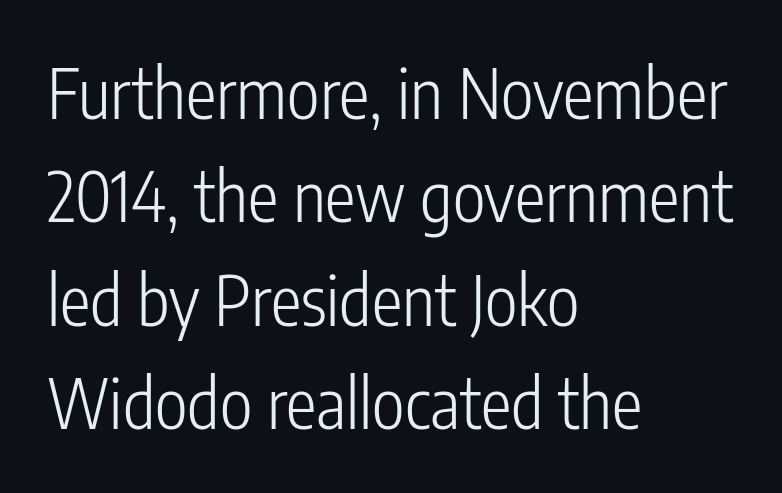
Q: Is the text bold? A: No.
Q: Is the text italic (slanted)? A: No, it is upright.
Q: Is the typeface a serif or a sans-serif typeface? A: Sans-serif.
Q: Is the text underlined? A: No.
Q: How is the paragraph aligned? A: Left-aligned.
Q: Is the spacing between letters normal or unusually wide? A: Normal.
Q: Is the spacing between lines tight, normal or loose? A: Normal.
Q: Width (condensed, normal, or wide)? A: Condensed.
Q: Stroke contrast? A: Low.
Q: x-height? A: Medium.
Q: Monospaced? A: No.
